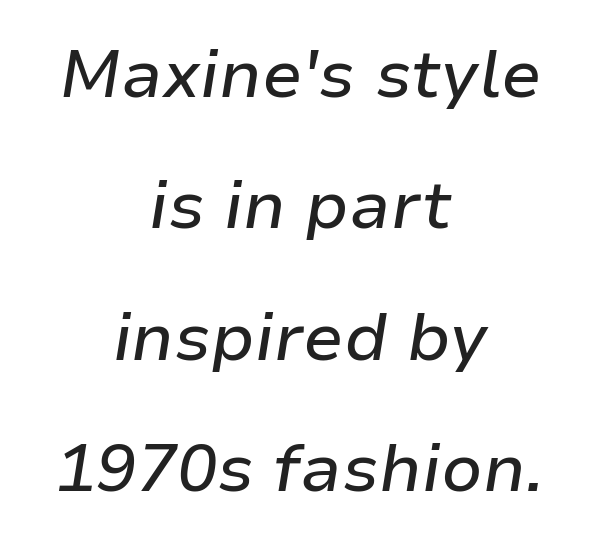
A typesetter would call this zero additional tracking. A bare baseline throughout the passage. What's the leading like? Stretched, with rows far apart. The rendering uses natural spacing where letterforms have individual widths. Line starts and ends both wander, symmetrically.
